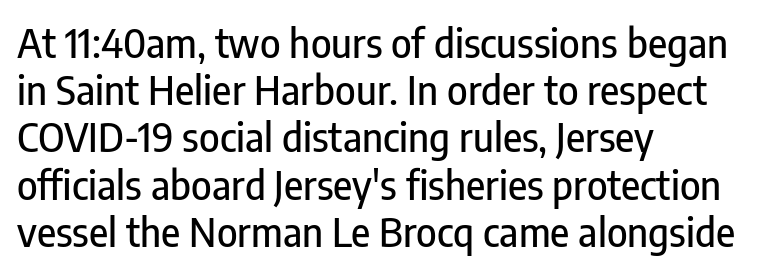
Q: Is the text italic (slanted)? A: No, it is upright.
Q: Is the typeface a serif or a sans-serif typeface? A: Sans-serif.
Q: Is the text underlined? A: No.
Q: How is the paragraph aligned? A: Left-aligned.
Q: Is the spacing between letters normal or unusually wide? A: Normal.
Q: Width (condensed, normal, or wide)? A: Condensed.
Q: Stroke contrast? A: Low.
Q: x-height? A: Medium.
Q: Monospaced? A: No.
